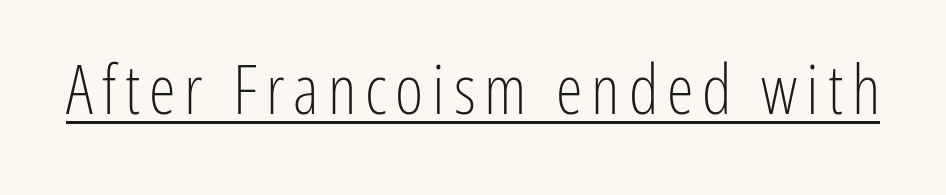
The image shows 68 px light, condensed sans-serif type, upright; set underlined; low stroke contrast and a medium x-height.
